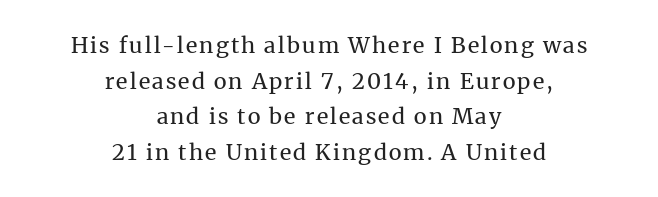
Q: Is the text bold? A: No.
Q: Is the text italic (slanted)? A: No, it is upright.
Q: Is the text underlined? A: No.
Q: How is the paragraph aligned? A: Centered.
Q: Is the spacing between lines tight, normal or loose? A: Normal.
